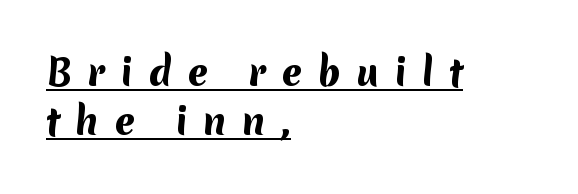
Q: Is the text bold? A: Yes.
Q: Is the typeface a serif or a sans-serif typeface? A: Sans-serif.
Q: Is the text underlined? A: Yes.
Q: How is the paragraph aligned? A: Left-aligned.
Q: Is the spacing between letters normal or unusually wide? A: Unusually wide.
Q: Is the spacing between lines tight, normal or loose? A: Normal.
Q: Width (condensed, normal, or wide)? A: Normal.
Q: Stroke contrast? A: Medium.
Q: x-height? A: Medium.
Q: Monospaced? A: No.
